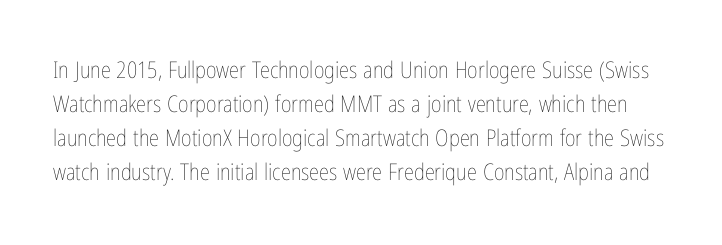
The vertical gap from one line to the next is medium. In terms of posture, this sample is upright. The characters are drawn with everyday or finer stroke widths. This rendering features lettering with no underline. Inter-character spacing is left at the font's built-in metrics.
